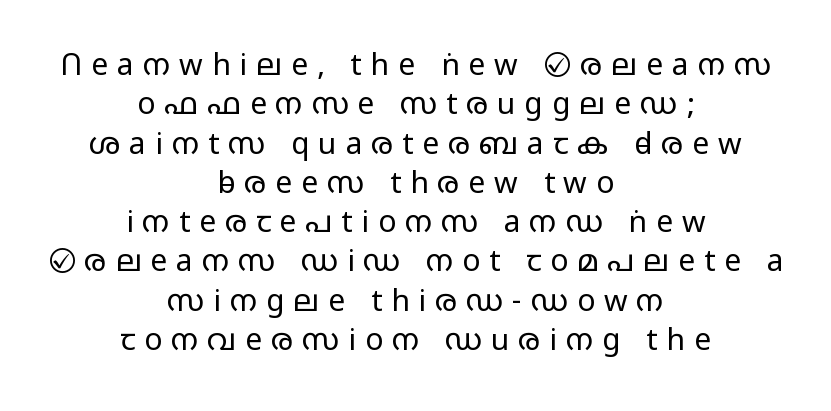
Q: Is the text bold? A: No.
Q: Is the text italic (slanted)? A: No, it is upright.
Q: Is the typeface a serif or a sans-serif typeface? A: Sans-serif.
Q: Is the text underlined? A: No.
Q: How is the paragraph aligned? A: Centered.
Q: Is the spacing between letters normal or unusually wide? A: Unusually wide.
Q: Is the spacing between lines tight, normal or loose? A: Normal.
Q: Width (condensed, normal, or wide)? A: Wide.
Q: Stroke contrast? A: Low.
Q: x-height? A: Medium.
Q: Monospaced? A: No.
